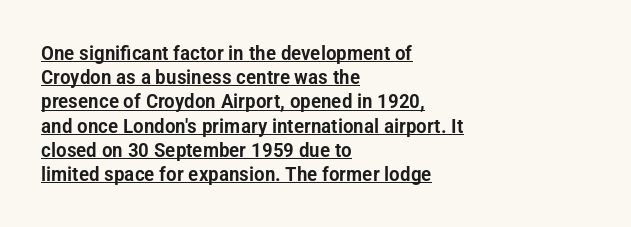
Q: Is the text italic (slanted)? A: No, it is upright.
Q: Is the text underlined? A: Yes.
Q: How is the paragraph aligned? A: Left-aligned.
Q: Is the spacing between letters normal or unusually wide? A: Normal.
